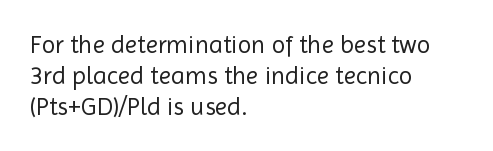
A light-to-regular cut is what we see here. Clear beneath every line of the passage. Vertical strokes here are truly vertical. The passage shown has conventional tracking throughout. Leftover space on each line is placed entirely after the last word.
